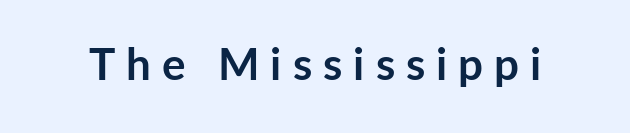
The letters stand straight up with perfectly vertical stems. Is the type bold? Yes — the strokes are clearly thick and heavy. These lines are composed in type without serifs. Inter-character spacing is expanded well beyond the font's built-in metrics. Varying glyph widths throughout — classic text-font behaviour. Letters rest on an invisible, unmarked baseline.
